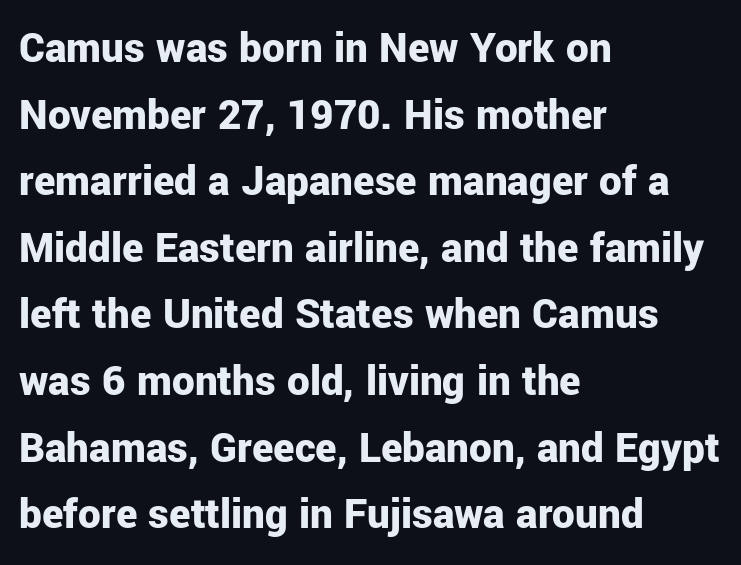
Q: Is the text bold? A: Yes.
Q: Is the text italic (slanted)? A: No, it is upright.
Q: Is the typeface a serif or a sans-serif typeface? A: Sans-serif.
Q: Is the text underlined? A: No.
Q: How is the paragraph aligned? A: Left-aligned.
Q: Is the spacing between letters normal or unusually wide? A: Normal.
Q: Is the spacing between lines tight, normal or loose? A: Normal.
Q: Width (condensed, normal, or wide)? A: Normal.
Q: Stroke contrast? A: Low.
Q: x-height? A: Medium.
Q: Monospaced? A: No.
